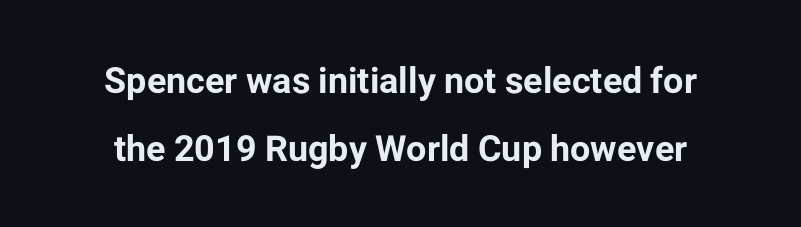
{"serif": "no", "italic": "no", "bold": "yes", "weight": "bold", "width": "normal", "stroke_contrast": "low", "x_height": "medium", "monospaced": "no", "underline": "no", "line_spacing_ratio": 1.88, "letter_spacing": "normal", "letter_spacing_em": 0.0, "glyph_px": 36}
